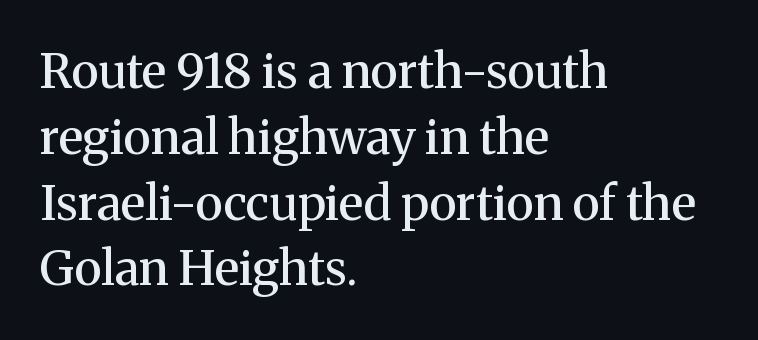
The typesetter chose a ragged-right arrangement here. Each letter keeps its own natural width here, so spacing adapts to shape. Old-style or modern, the face here clearly has serifs. Notice how descenders clear the ascenders below comfortably — that's standard leading. Glance below the letters and you will spot only blank space. Is there any slant? The stems are plumb.
